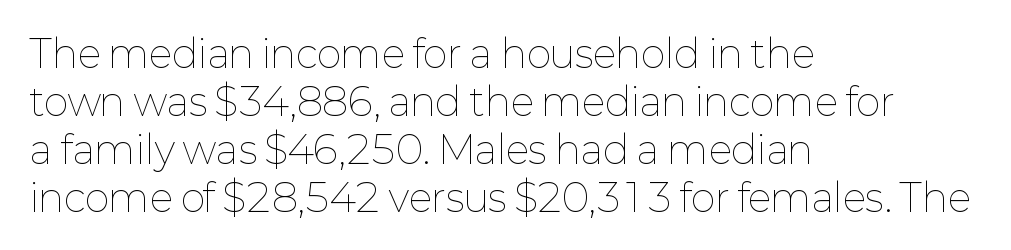
The image shows 38 px thin type, upright; set left-aligned, normal line spacing (1.26x), normal letter spacing, not underlined; low stroke contrast and a medium x-height.
